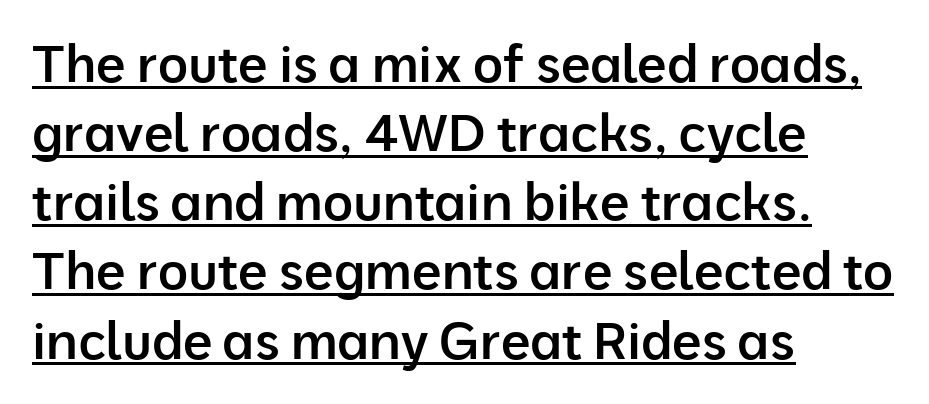
Does the lettering tilt? It doesn't — this is upright. Compared with typical paragraphs, the rows here are spaced about the same. How heavy is the stroke? Medium-heavy — a semibold, shy of bold. These lines are set flush left with a ragged right edge. The horizontal fit of the characters is conventional and even.
